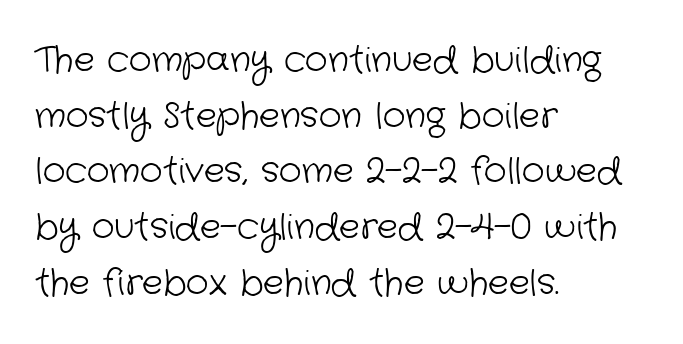
The image shows 35 px light sans-serif type; set left-aligned, normal line spacing (1.59x), normal letter spacing, not underlined; low stroke contrast and a medium x-height.
